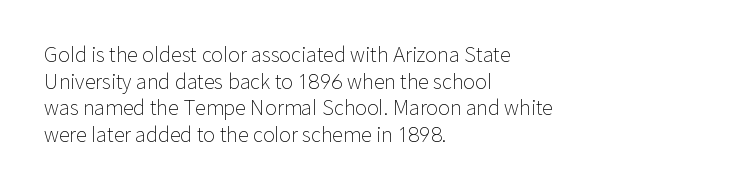
{"italic": "no", "bold": "no", "underline": "no", "align": "left", "line_spacing": "normal", "line_spacing_ratio": 1.33, "letter_spacing": "normal", "letter_spacing_em": 0.0, "glyph_px": 20}
